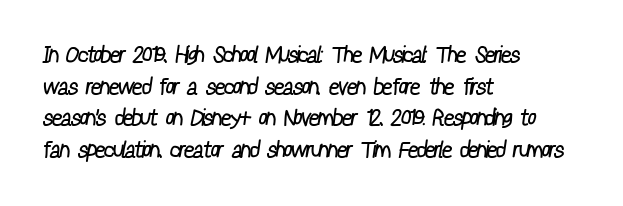
Q: Is the text bold? A: No.
Q: Is the text underlined? A: No.
Q: How is the paragraph aligned? A: Left-aligned.
Q: Is the spacing between letters normal or unusually wide? A: Normal.
Q: Is the spacing between lines tight, normal or loose? A: Normal.
